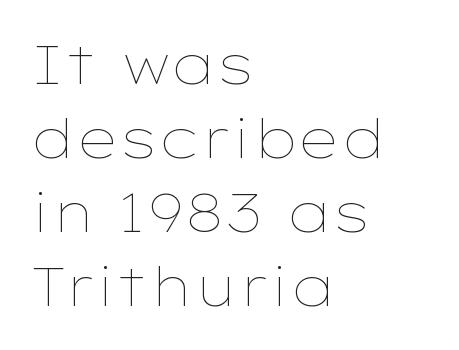
The image shows 54 px thin, wide type, upright; set left-aligned, normal line spacing (1.37x), normal letter spacing, not underlined; low stroke contrast and a medium x-height.
